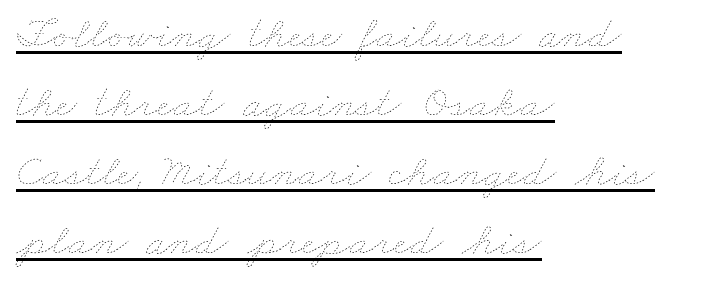
Looks like regular typesetting: each glyph gets only the width it needs. Tracking value appears to be zero — textbook default spacing. The cut favours lightness, reaching ordinary text weight at its darkest. Alignment: flush left. Check the space under the baseline: a stroke is drawn there. Horizontal bands of white between lines are of average thickness.
